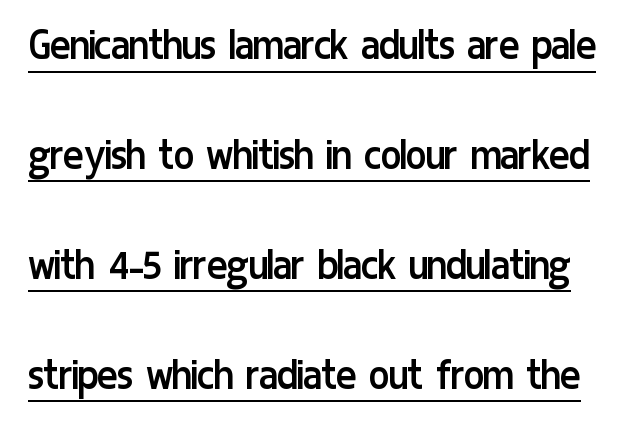
These lines stand farther apart than default settings would place them. Note the varied advance widths — an 'i' is clearly narrower than an 'm'. Inter-character spacing is left at the font's built-in metrics. Is the stroke heavy? The answer is a plain regular-or-lighter.
